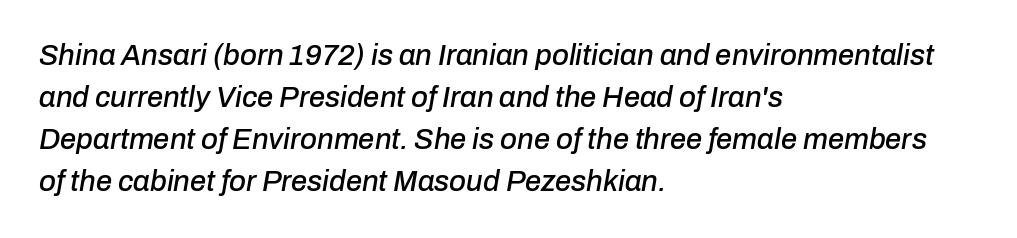
The image shows 29 px text type, italic (leaning right); set left-aligned, normal line spacing (1.45x), normal letter spacing, not underlined; low stroke contrast and a medium x-height.
